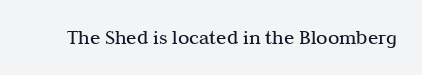
{"italic": "no", "bold": "no", "underline": "no", "letter_spacing": "normal", "letter_spacing_em": 0.0, "glyph_px": 21}
